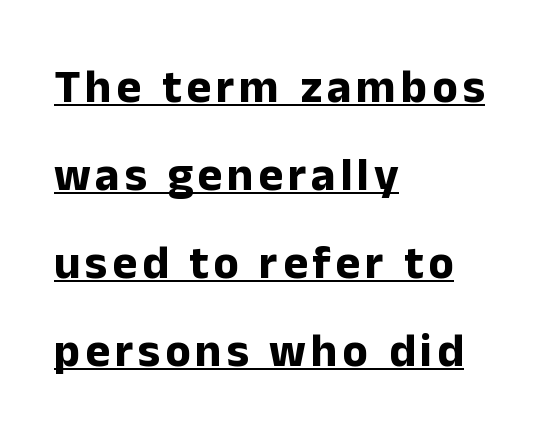
{"serif": "no", "italic": "no", "bold": "yes", "weight": "bold", "width": "normal", "stroke_contrast": "low", "x_height": "medium", "monospaced": "no", "underline": "yes", "align": "left", "line_spacing_ratio": 1.87, "glyph_px": 47}
